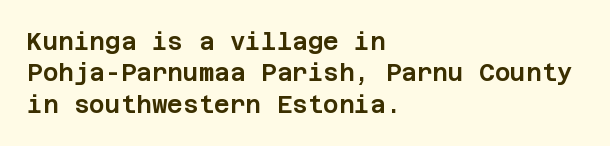
Here the glyphs are tracked normally, forming tight word shapes. Type without underlining. A roman cut, with each character standing at attention. A classic flush-left, rag-right setting is used for this passage.
